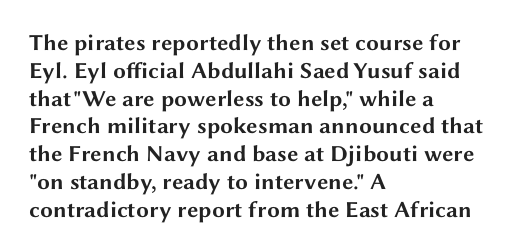
Short and long lines alike share a common starting point at left. Unlike italic type, these characters show no tilt at all. The passage shown is emphatically bold. The face used here is rendered with its standard letterfit. The space beneath each line is pristine and unruled.
